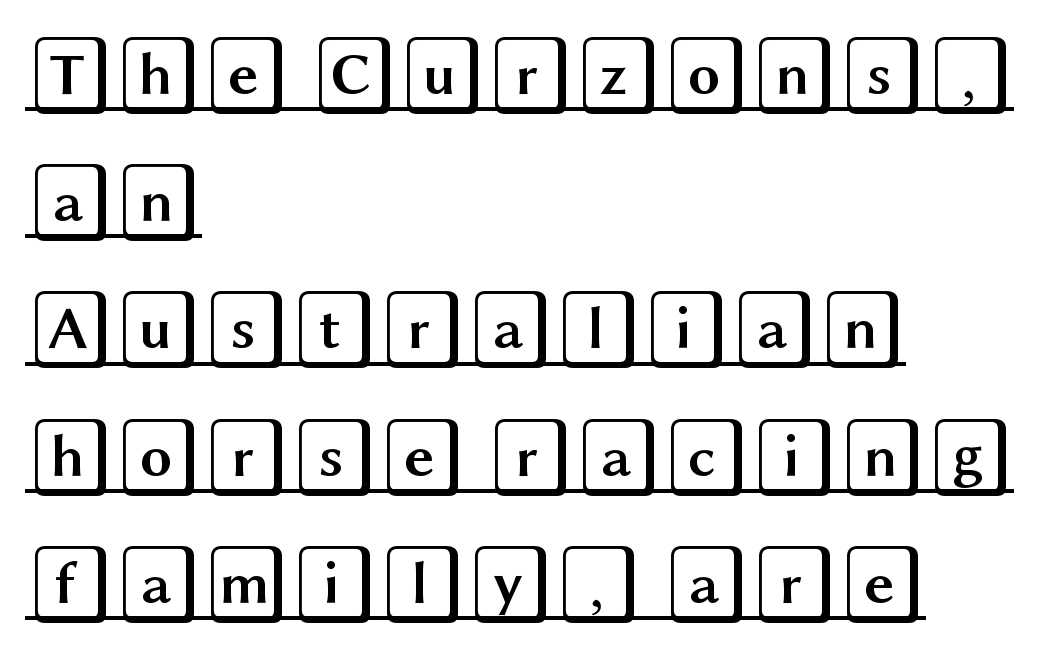
{"italic": "no", "width": "wide", "x_height": "large", "underline": "yes", "align": "left", "line_spacing": "normal", "line_spacing_ratio": 1.59, "letter_spacing": "normal", "letter_spacing_em": 0.0, "glyph_px": 80}
